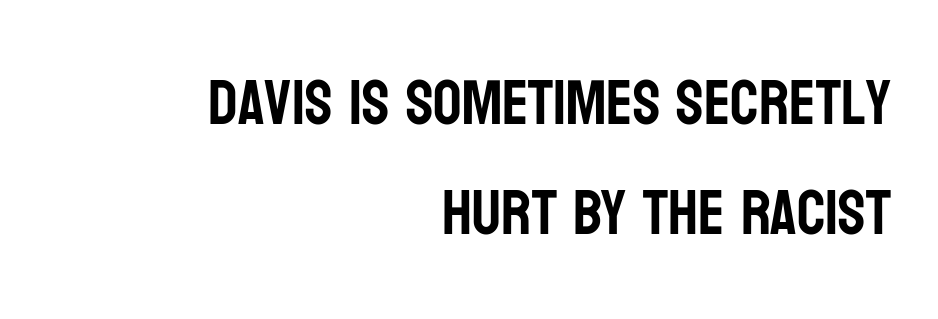
Q: Is the text italic (slanted)? A: No, it is upright.
Q: Is the typeface a serif or a sans-serif typeface? A: Sans-serif.
Q: Is the text underlined? A: No.
Q: How is the paragraph aligned? A: Right-aligned.
Q: Is the spacing between letters normal or unusually wide? A: Normal.
Q: Width (condensed, normal, or wide)? A: Condensed.
Q: Stroke contrast? A: Low.
Q: x-height? A: Large.
Q: Monospaced? A: No.
